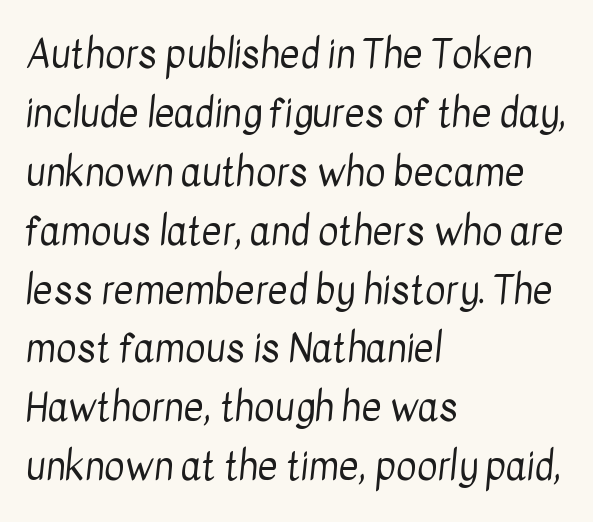
Q: Is the text bold? A: No.
Q: Is the typeface a serif or a sans-serif typeface? A: Sans-serif.
Q: Is the text underlined? A: No.
Q: How is the paragraph aligned? A: Left-aligned.
Q: Is the spacing between letters normal or unusually wide? A: Normal.
Q: Is the spacing between lines tight, normal or loose? A: Normal.
Q: Width (condensed, normal, or wide)? A: Condensed.
Q: Stroke contrast? A: Low.
Q: x-height? A: Medium.
Q: Monospaced? A: No.
